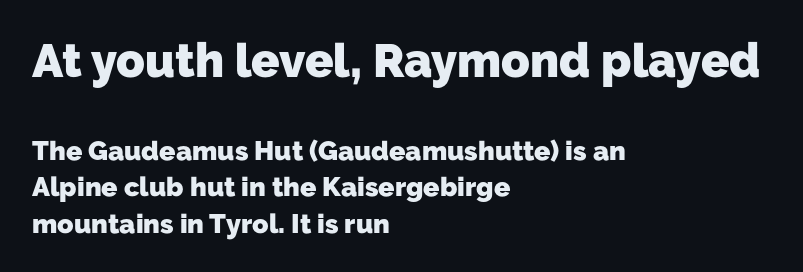
Grotesque or geometric, the face here clearly has no serifs. The rows are spaced the way most documents space them. Larger block? The one above; the one below is distinctly smaller. The passage shown is not underscored anywhere. This rendering uses left alignment, leaving the right contour irregular. Think of a printed novel: that variable character pitch is what you see here.
